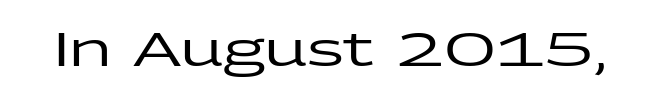
The image shows 48 px wide sans-serif type, upright; set normal letter spacing, not underlined; low stroke contrast and a medium x-height.
